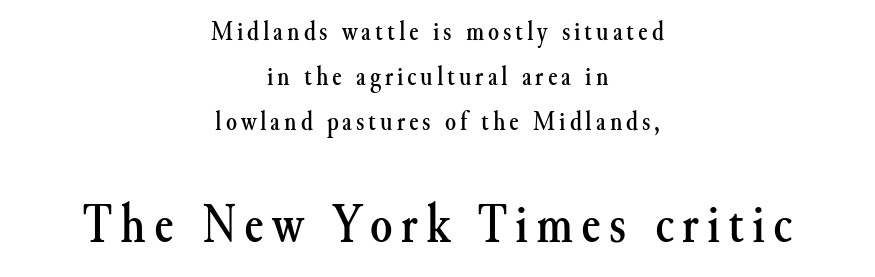
Q: Is the text italic (slanted)? A: No, it is upright.
Q: Is the typeface a serif or a sans-serif typeface? A: Serif.
Q: Is the text underlined? A: No.
Q: How is the paragraph aligned? A: Centered.
Q: Is the spacing between lines tight, normal or loose? A: Normal.
Q: Which block of text is set in a larger size, the first (top) or the second (bottom)? A: The second (bottom) one.
Q: Width (condensed, normal, or wide)? A: Normal.
Q: Stroke contrast? A: Medium.
Q: x-height? A: Small.
Q: Monospaced? A: No.
